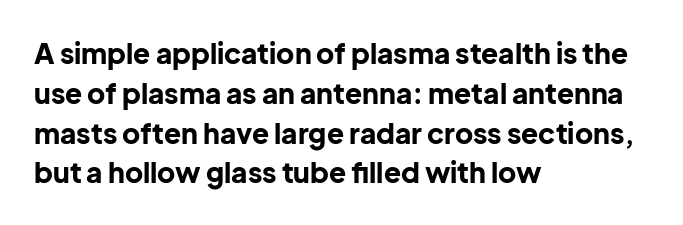
Q: Is the text bold? A: Yes.
Q: Is the text italic (slanted)? A: No, it is upright.
Q: Is the typeface a serif or a sans-serif typeface? A: Sans-serif.
Q: Is the text underlined? A: No.
Q: How is the paragraph aligned? A: Left-aligned.
Q: Is the spacing between letters normal or unusually wide? A: Normal.
Q: Is the spacing between lines tight, normal or loose? A: Normal.
Q: Width (condensed, normal, or wide)? A: Normal.
Q: Stroke contrast? A: Low.
Q: x-height? A: Medium.
Q: Monospaced? A: No.
